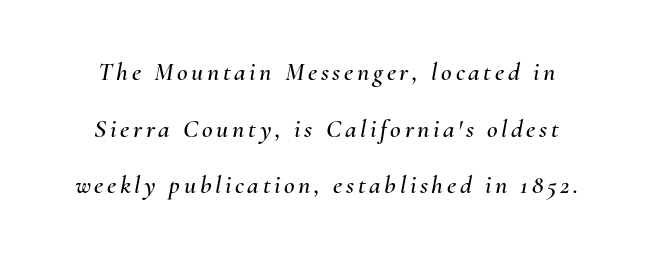
Q: Is the text italic (slanted)? A: Yes, it leans right by about 10 degrees.
Q: Is the text underlined? A: No.
Q: Is the spacing between lines tight, normal or loose? A: Loose.
